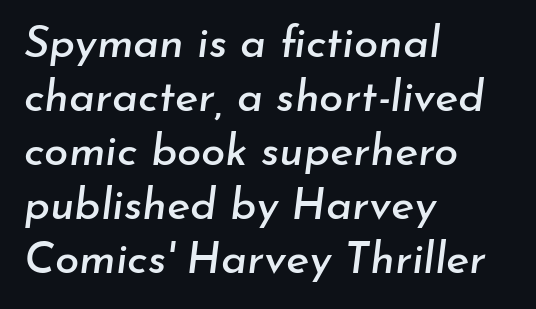
The image shows 44 px text type, italic (leaning right); set left-aligned, line spacing 1.23x, normal letter spacing, not underlined; low stroke contrast and a small x-height.
